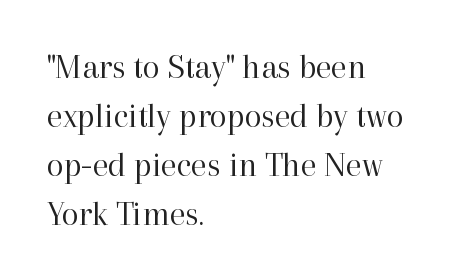
Think standard paragraph weight, or any step lighter than that. The type family on display is of the serif kind. The passage is arranged the way most books set body copy — flush left. A typesetter would call this proportional, since set widths differ per character. This rendering features lettering with no underline.
